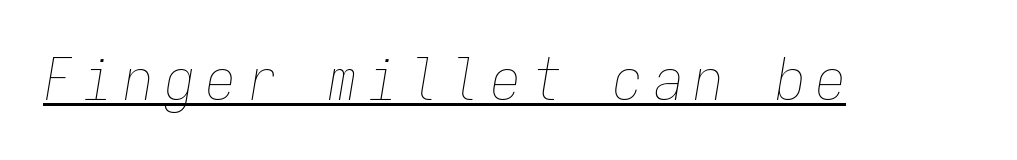
Q: Is the text bold? A: No.
Q: Is the text italic (slanted)? A: Yes, it leans right by about 9 degrees.
Q: Is the text underlined? A: Yes.
Q: Width (condensed, normal, or wide)? A: Condensed.
Q: Stroke contrast? A: Low.
Q: x-height? A: Medium.
Q: Monospaced? A: Yes.
